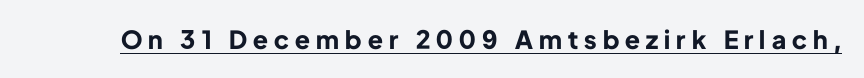
{"italic": "no", "bold": "yes", "underline": "yes", "letter_spacing": "wide", "letter_spacing_em": 0.25, "glyph_px": 25}
